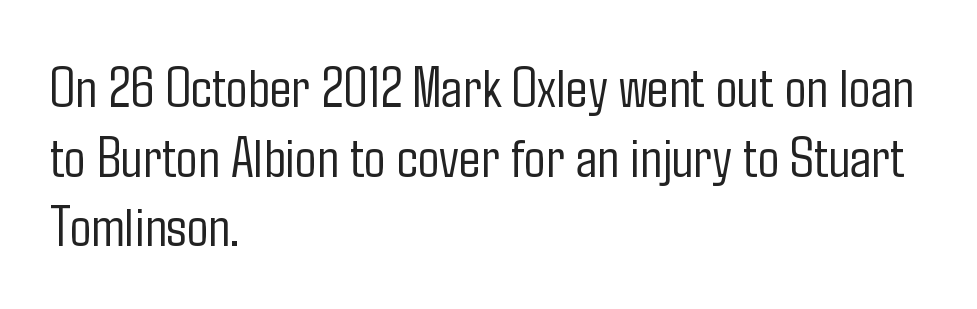
The image shows 57 px light, condensed sans-serif type, upright; set left-aligned, line spacing 1.22x, normal letter spacing, not underlined; low stroke contrast and a medium x-height.
